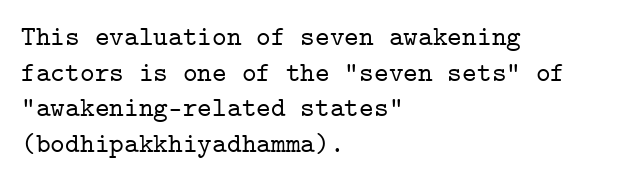
{"serif": "yes", "italic": "no", "width": "normal", "stroke_contrast": "low", "x_height": "medium", "monospaced": "yes", "underline": "no", "align": "left", "line_spacing": "normal", "line_spacing_ratio": 1.27, "letter_spacing": "normal", "letter_spacing_em": 0.0, "glyph_px": 28}
